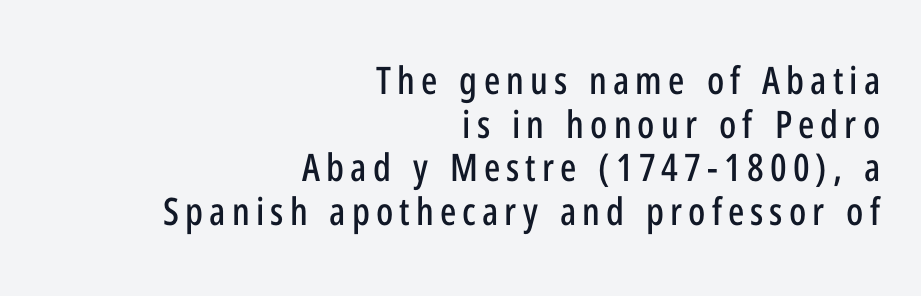
The image shows 38 px condensed sans-serif type, upright; set right-aligned, tight line spacing (1.15x), not underlined; low stroke contrast and a medium x-height.
